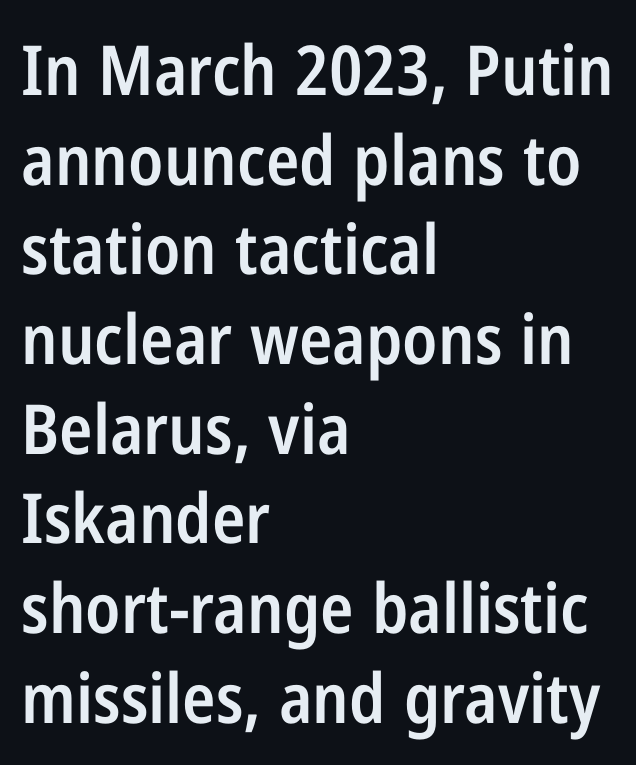
The image shows 69 px semibold, condensed sans-serif type, upright; set left-aligned, normal line spacing (1.3x), normal letter spacing, not underlined; low stroke contrast and a medium x-height.
